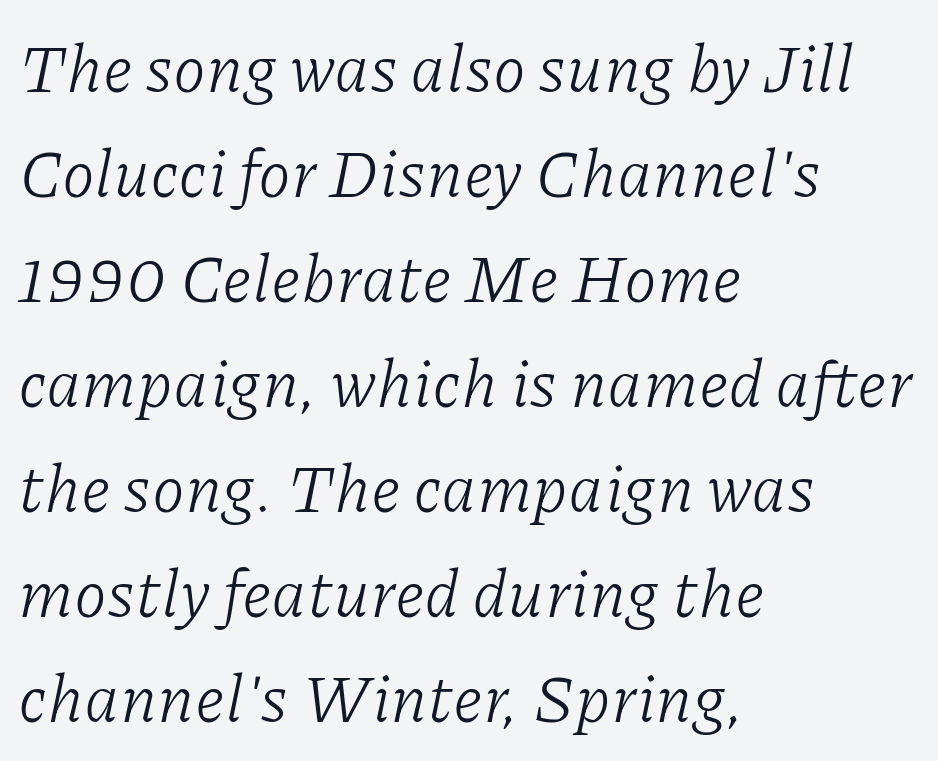
The image shows 66 px light serif type, italic (leaning right); set left-aligned, normal line spacing (1.59x), normal letter spacing, not underlined; low stroke contrast and a medium x-height.
